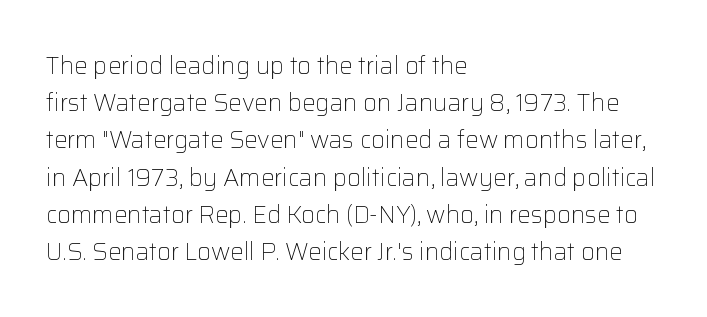
Ordinary non-slanted type is in use. This sample uses plain, unmodified letter spacing. Has an underline been added? It has not. The designer left line spacing at the default. The cut favours lightness, reaching ordinary text weight at its darkest. Layout note: lines flush left.
